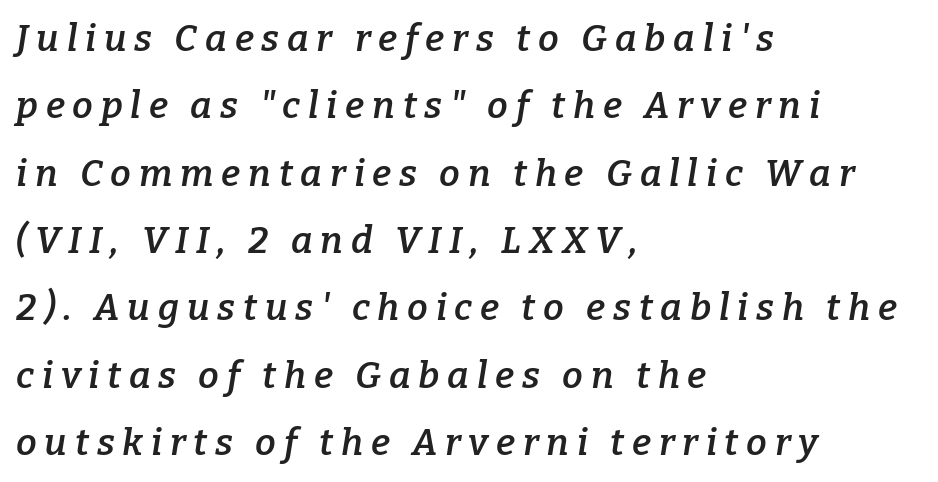
The image shows 37 px semibold serif type, italic (leaning right); set left-aligned, line spacing 1.82x, unusually wide letter spacing (+0.21 em), not underlined; low stroke contrast and a medium x-height.
